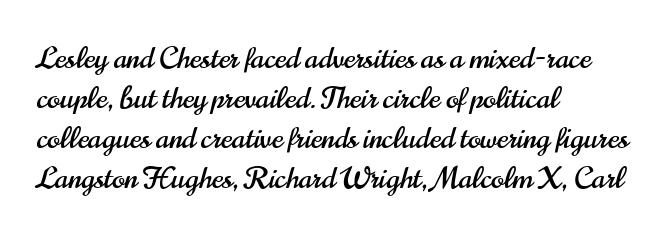
Q: Is the text italic (slanted)? A: Yes.
Q: Is the typeface a serif or a sans-serif typeface? A: Sans-serif.
Q: Is the text underlined? A: No.
Q: How is the paragraph aligned? A: Left-aligned.
Q: Is the spacing between letters normal or unusually wide? A: Normal.
Q: Is the spacing between lines tight, normal or loose? A: Normal.
Q: Width (condensed, normal, or wide)? A: Condensed.
Q: Stroke contrast? A: High.
Q: x-height? A: Small.
Q: Monospaced? A: No.
